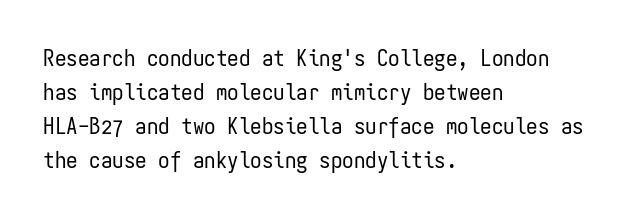
The type sits square on the baseline with zero lean. Stem width sits at or under what a default text font uses. Horizontally, the lines are justified to the leading edge only. This sample keeps an unexceptional amount of space between lines. The space beneath each line is pristine and unruled. There is no visible air inserted between adjacent glyphs.
